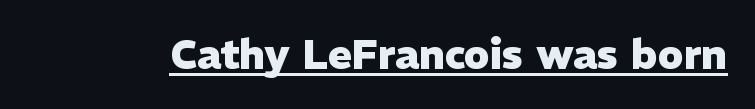
{"serif": "no", "italic": "no", "bold": "yes", "weight": "heavy", "width": "normal", "stroke_contrast": "low", "x_height": "medium", "monospaced": "no", "underline": "yes", "letter_spacing": "normal", "letter_spacing_em": 0.0, "glyph_px": 41}
